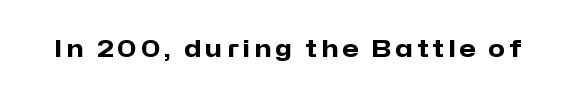
{"italic": "no", "bold": "yes", "underline": "no", "glyph_px": 24}
